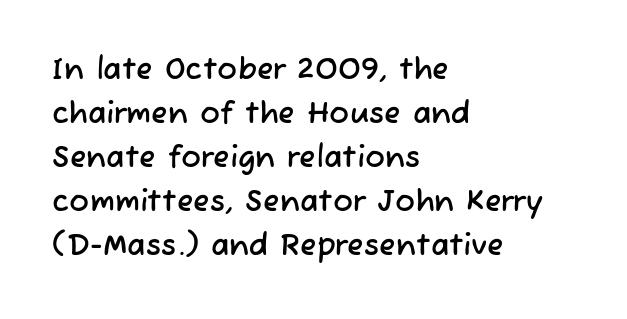
Q: Is the typeface a serif or a sans-serif typeface? A: Sans-serif.
Q: Is the text underlined? A: No.
Q: How is the paragraph aligned? A: Left-aligned.
Q: Is the spacing between letters normal or unusually wide? A: Normal.
Q: Is the spacing between lines tight, normal or loose? A: Normal.
Q: Width (condensed, normal, or wide)? A: Normal.
Q: Stroke contrast? A: Low.
Q: x-height? A: Medium.
Q: Monospaced? A: No.
